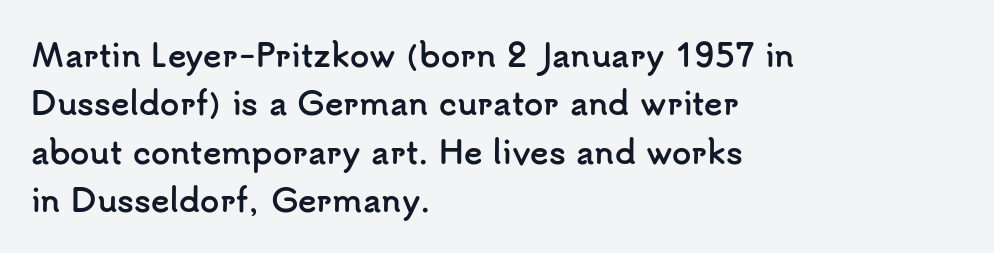
{"serif": "no", "italic": "no", "bold": "yes", "weight": "semibold", "width": "normal", "stroke_contrast": "low", "x_height": "small", "monospaced": "no", "underline": "no", "align": "left", "line_spacing": "normal", "line_spacing_ratio": 1.56, "letter_spacing": "normal", "letter_spacing_em": 0.0, "glyph_px": 31}
